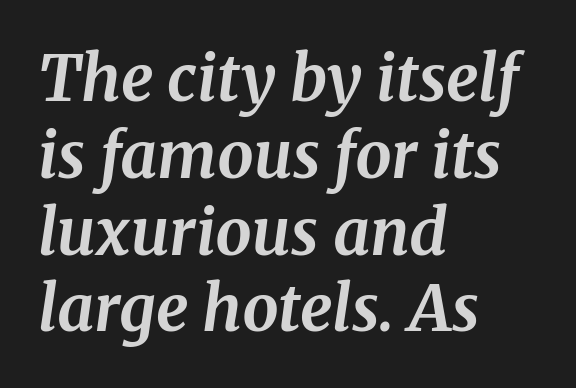
The image shows 64 px bold serif type, italic (leaning right); set left-aligned, line spacing 1.2x, normal letter spacing, not underlined; medium stroke contrast and a medium x-height.
